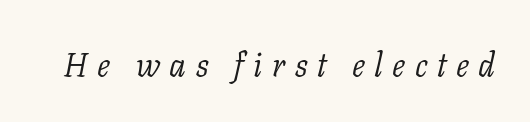
Is this a fixed-width face? No — the glyphs have proportional, varying widths. Words float on clear page, feet unadorned. Display-style spreading of the glyphs; the letterfit is very open. Stroke terminals: seriffed. Is the type heavy? It reads as light-to-regular instead. Tall strokes in this sample are angled rather than plumb.
